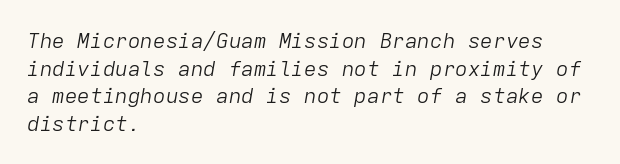
Q: Is the text bold? A: No.
Q: Is the text italic (slanted)? A: Yes, it leans right by about 9 degrees.
Q: Is the text underlined? A: No.
Q: How is the paragraph aligned? A: Left-aligned.
Q: Is the spacing between letters normal or unusually wide? A: Normal.
Q: Is the spacing between lines tight, normal or loose? A: Normal.
